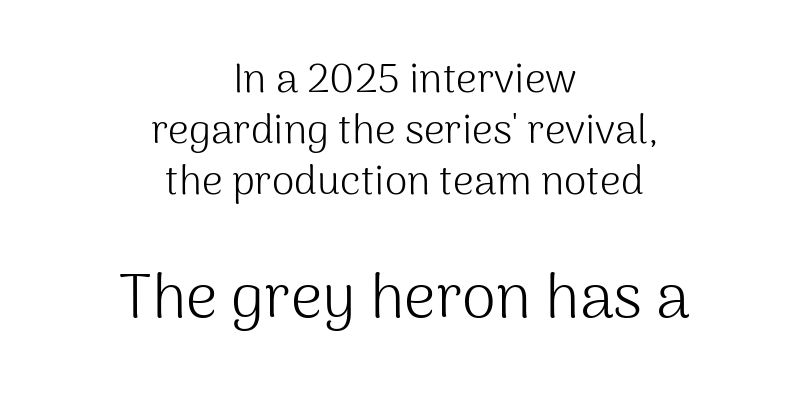
Q: Is the text bold? A: No.
Q: Is the text italic (slanted)? A: No, it is upright.
Q: Is the typeface a serif or a sans-serif typeface? A: Sans-serif.
Q: Is the text underlined? A: No.
Q: How is the paragraph aligned? A: Centered.
Q: Is the spacing between letters normal or unusually wide? A: Normal.
Q: Which block of text is set in a larger size, the first (top) or the second (bottom)? A: The second (bottom) one.
Q: Width (condensed, normal, or wide)? A: Normal.
Q: Stroke contrast? A: Medium.
Q: x-height? A: Medium.
Q: Monospaced? A: No.
